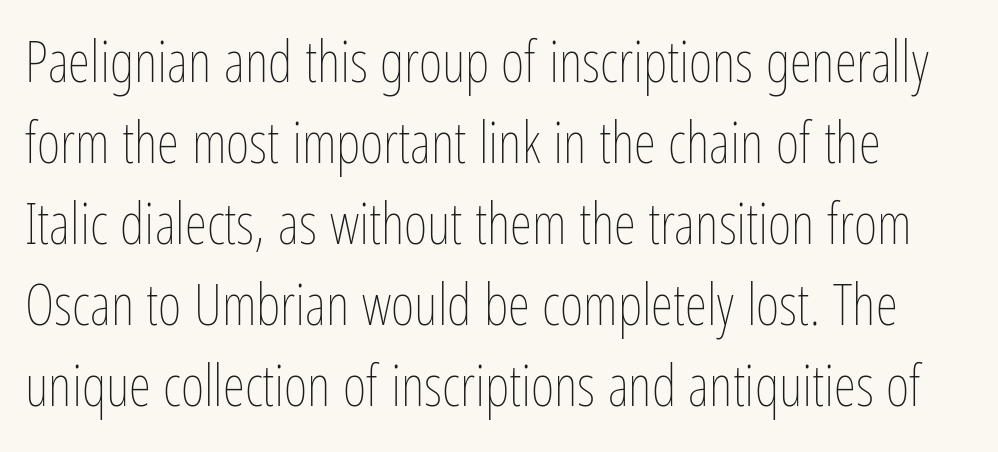
The image shows 57 px thin, condensed type, upright; set normal line spacing (1.42x), normal letter spacing, not underlined; low stroke contrast and a medium x-height.
